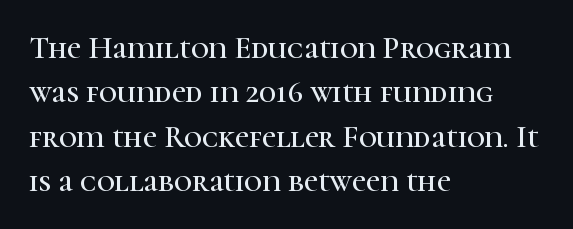
How would I describe the line gaps? Plain and ordinary. Classification — serif. The letters stand straight up with perfectly vertical stems. The letterforms sit shoulder to shoulder at normal distance. Each row of text sits above clean, open space. Looks like regular typesetting: each glyph gets only the width it needs.
